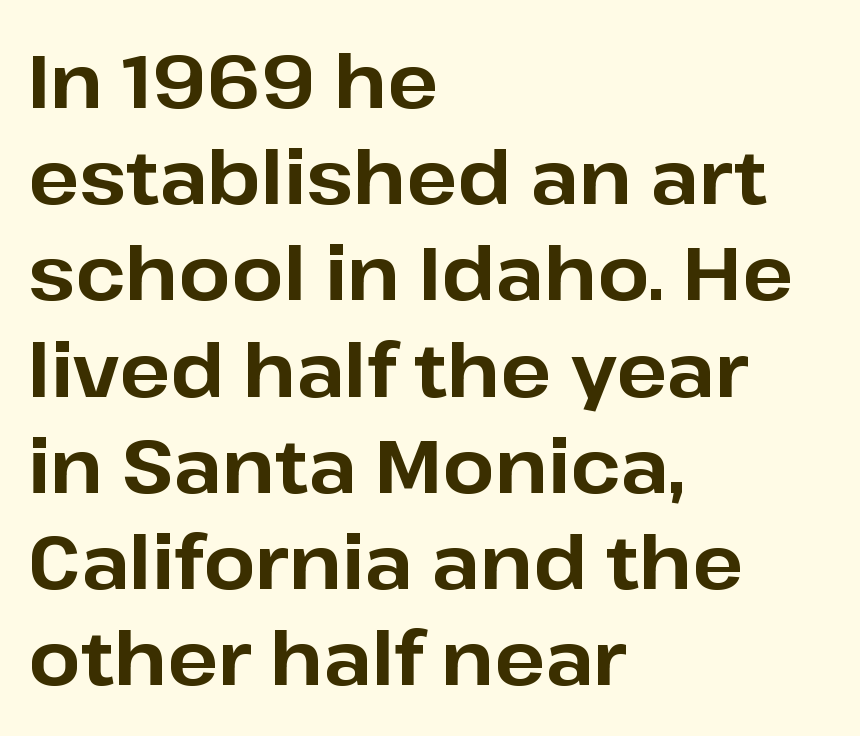
Q: Is the text bold? A: Yes.
Q: Is the text italic (slanted)? A: No, it is upright.
Q: Is the typeface a serif or a sans-serif typeface? A: Sans-serif.
Q: Is the text underlined? A: No.
Q: How is the paragraph aligned? A: Left-aligned.
Q: Is the spacing between letters normal or unusually wide? A: Normal.
Q: Is the spacing between lines tight, normal or loose? A: Normal.
Q: Width (condensed, normal, or wide)? A: Normal.
Q: Stroke contrast? A: Low.
Q: x-height? A: Medium.
Q: Monospaced? A: No.
